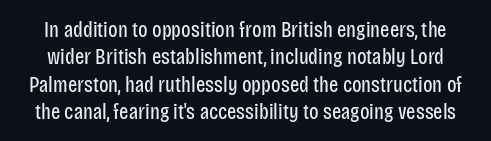
{"italic": "no", "bold": "no", "underline": "no", "line_spacing_ratio": 1.24, "letter_spacing": "normal", "letter_spacing_em": 0.0, "glyph_px": 22}
